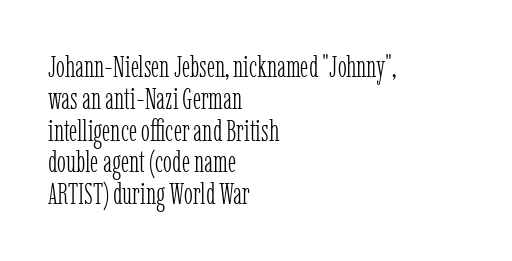
Q: Is the text bold? A: No.
Q: Is the text italic (slanted)? A: No, it is upright.
Q: Is the typeface a serif or a sans-serif typeface? A: Serif.
Q: Is the text underlined? A: No.
Q: How is the paragraph aligned? A: Left-aligned.
Q: Is the spacing between letters normal or unusually wide? A: Normal.
Q: Is the spacing between lines tight, normal or loose? A: Tight.
Q: Width (condensed, normal, or wide)? A: Condensed.
Q: Stroke contrast? A: Low.
Q: x-height? A: Medium.
Q: Monospaced? A: No.
